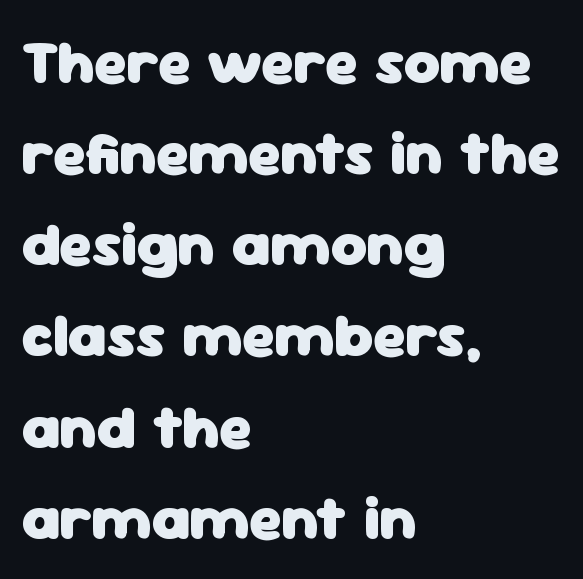
Q: Is the text bold? A: Yes.
Q: Is the text italic (slanted)? A: No, it is upright.
Q: Is the typeface a serif or a sans-serif typeface? A: Sans-serif.
Q: Is the text underlined? A: No.
Q: How is the paragraph aligned? A: Left-aligned.
Q: Is the spacing between letters normal or unusually wide? A: Normal.
Q: Is the spacing between lines tight, normal or loose? A: Normal.
Q: Width (condensed, normal, or wide)? A: Normal.
Q: Stroke contrast? A: Low.
Q: x-height? A: Medium.
Q: Monospaced? A: No.
